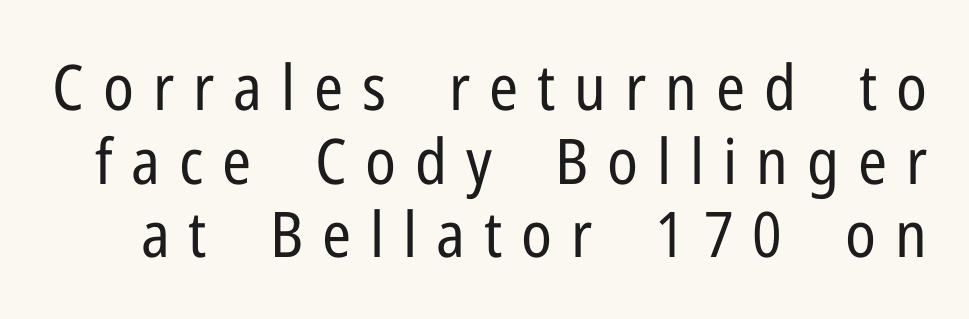
The image shows 63 px regular-weight, condensed sans-serif type, upright; set line spacing 1.17x, unusually wide letter spacing (+0.3 em), not underlined; low stroke contrast and a medium x-height.
